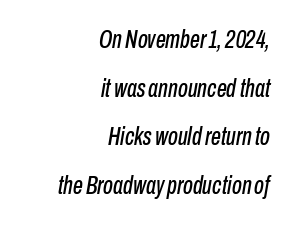
Leftover space on each line is placed entirely before the opening word. The axis of the letterforms is tilted away from vertical. Rows of type keep a wide berth in the vertical direction. Between one letter and the next there's only the usual sliver of space. Anything drawn beneath the words? Only blank space.
